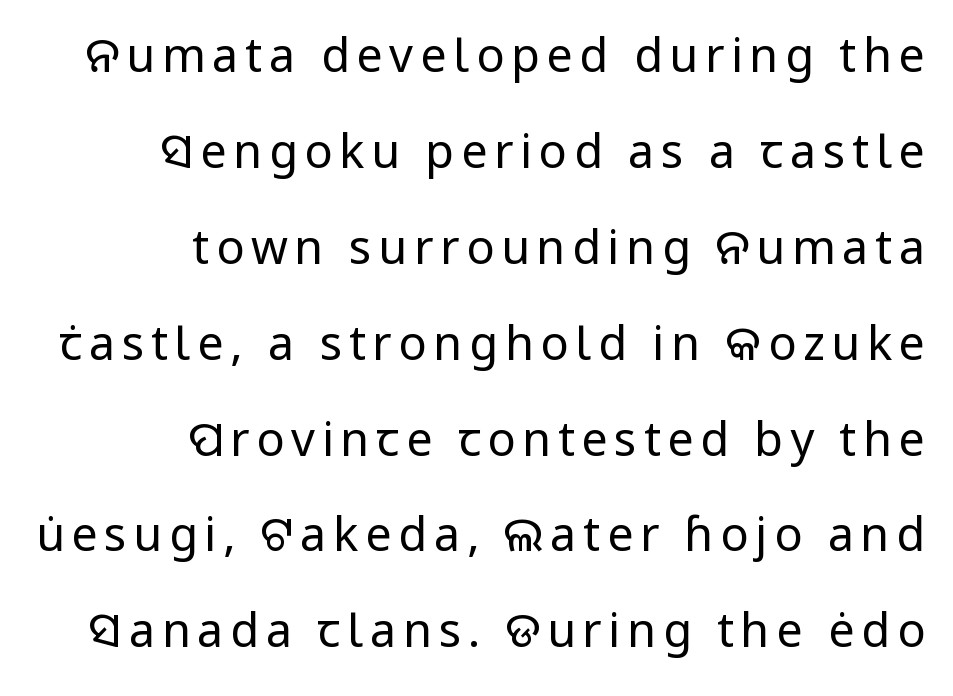
Q: Is the text bold? A: No.
Q: Is the text italic (slanted)? A: No, it is upright.
Q: Is the typeface a serif or a sans-serif typeface? A: Sans-serif.
Q: Is the text underlined? A: No.
Q: How is the paragraph aligned? A: Right-aligned.
Q: Is the spacing between lines tight, normal or loose? A: Loose.
Q: Width (condensed, normal, or wide)? A: Normal.
Q: Stroke contrast? A: Low.
Q: x-height? A: Medium.
Q: Monospaced? A: No.
